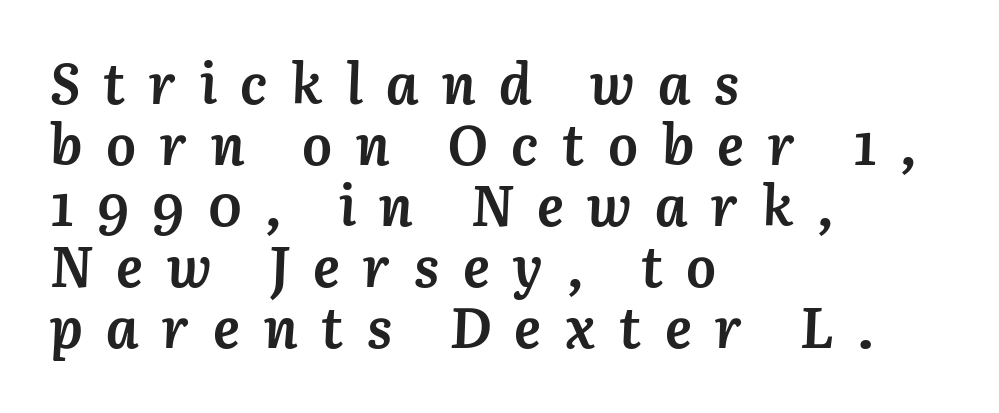
{"italic": "yes", "lean": "right", "slant_degrees": 3, "bold": "yes", "weight": "semibold", "width": "normal", "stroke_contrast": "medium", "x_height": "medium", "monospaced": "no", "underline": "no", "align": "left", "line_spacing": "tight", "line_spacing_ratio": 1.09, "letter_spacing": "wide", "letter_spacing_em": 0.42, "glyph_px": 56}
